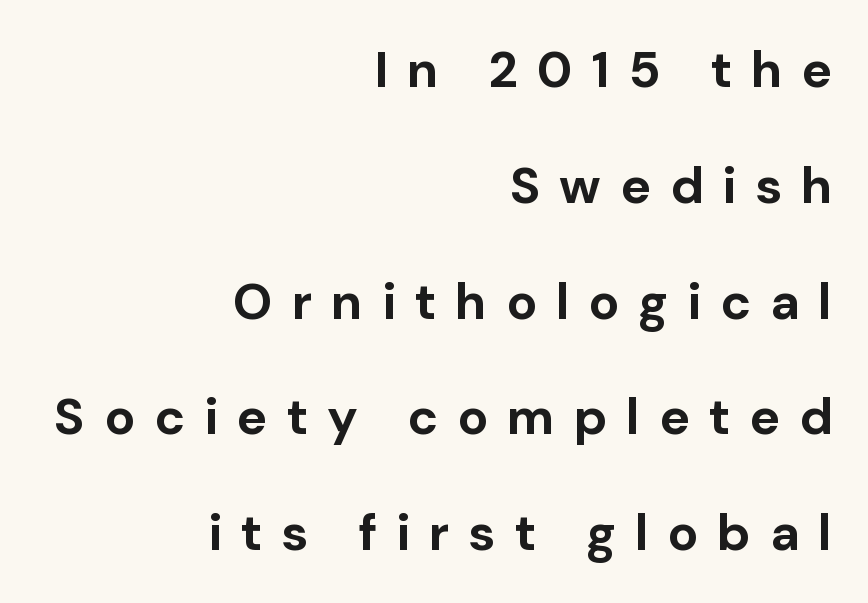
What's the leading like? Stretched, with rows far apart. The characters look thick and weighty, a clear bold. This sample uses a sans-serif face. Varying glyph widths throughout — classic text-font behaviour.
